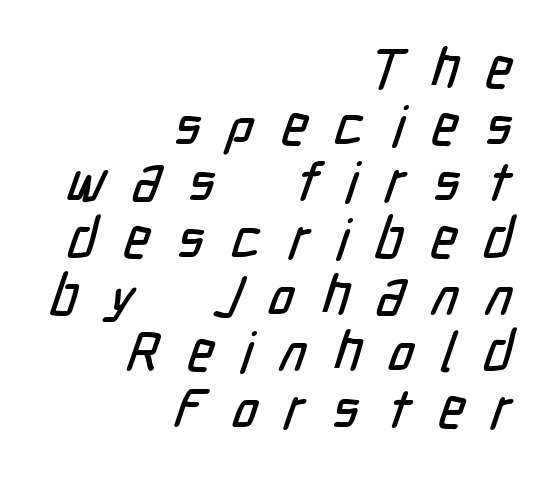
Q: Is the typeface a serif or a sans-serif typeface? A: Sans-serif.
Q: Is the text underlined? A: No.
Q: How is the paragraph aligned? A: Right-aligned.
Q: Is the spacing between letters normal or unusually wide? A: Unusually wide.
Q: Is the spacing between lines tight, normal or loose? A: Tight.
Q: Width (condensed, normal, or wide)? A: Condensed.
Q: Stroke contrast? A: Low.
Q: x-height? A: Medium.
Q: Monospaced? A: No.
